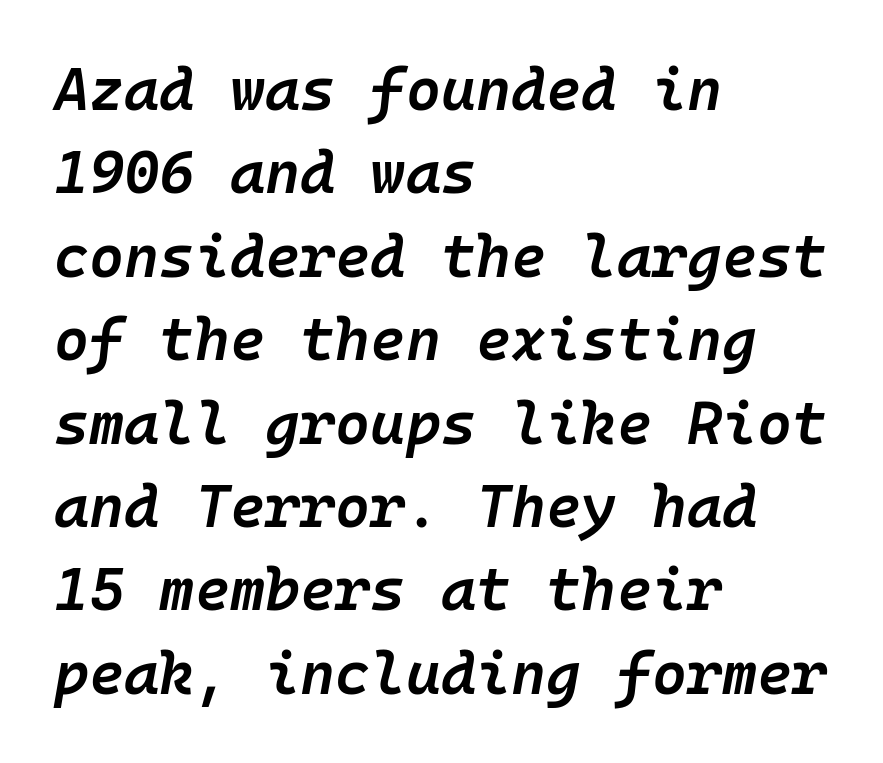
{"italic": "yes", "lean": "right", "slant_degrees": 10, "bold": "semi", "weight": "semibold", "width": "normal", "stroke_contrast": "low", "x_height": "medium", "monospaced": "yes", "underline": "no", "align": "left", "line_spacing": "normal", "line_spacing_ratio": 1.39, "letter_spacing": "normal", "letter_spacing_em": 0.0, "glyph_px": 60}
